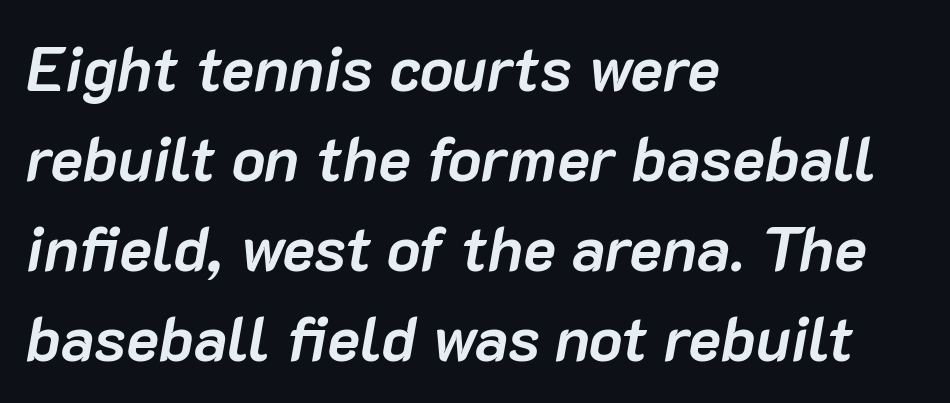
The space between consecutive lines is moderate. Alignment: flush left. You could not count columns in this text — the font is proportionally spaced. The letters are slanted; this is an italic face. What stands out about the letter spacing? Nothing — it is the standard amount.
